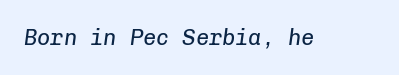
The letterforms sit shoulder to shoulder at normal distance. Each row of text sits above clean, open space. Posture: slanted. Weight: regular or lighter.
